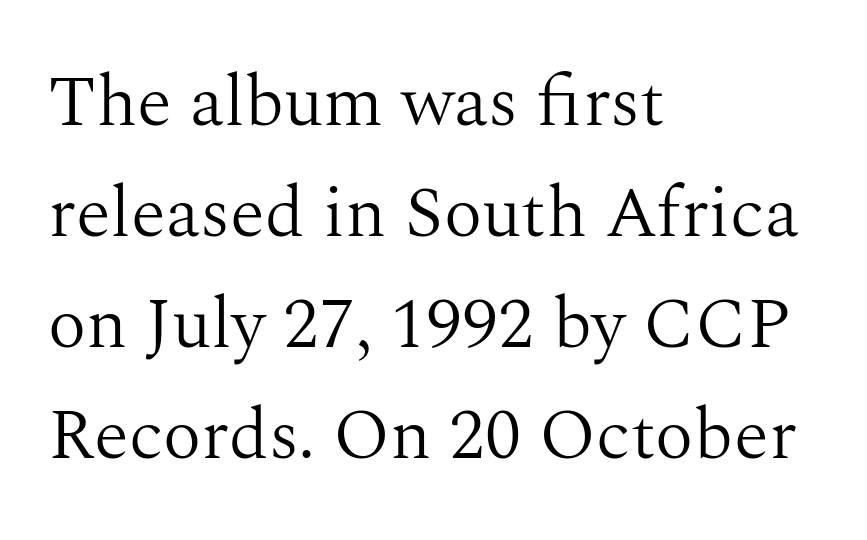
The image shows 72 px light serif type, upright; set left-aligned, normal line spacing (1.54x), normal letter spacing, not underlined; medium stroke contrast and a medium x-height.
